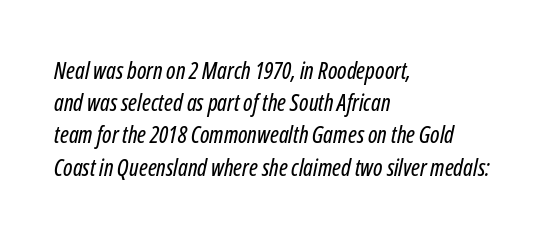
The image shows 23 px text type, italic (leaning right); set left-aligned, normal line spacing (1.4x), normal letter spacing, not underlined.
